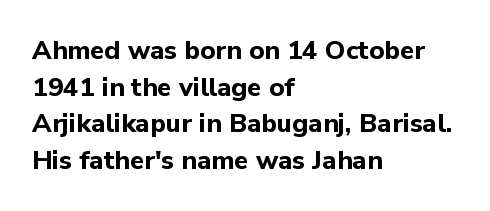
Q: Is the text bold? A: Yes.
Q: Is the text italic (slanted)? A: No, it is upright.
Q: Is the text underlined? A: No.
Q: How is the paragraph aligned? A: Left-aligned.
Q: Is the spacing between letters normal or unusually wide? A: Normal.
Q: Is the spacing between lines tight, normal or loose? A: Normal.
